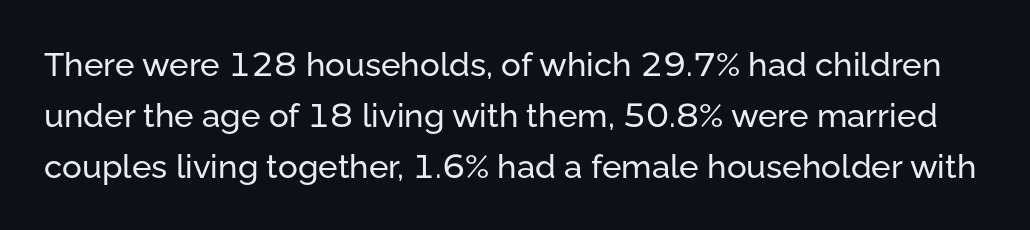
{"serif": "no", "italic": "no", "width": "normal", "stroke_contrast": "low", "x_height": "medium", "monospaced": "no", "underline": "no", "line_spacing": "normal", "line_spacing_ratio": 1.54, "letter_spacing": "normal", "letter_spacing_em": 0.0, "glyph_px": 33}
